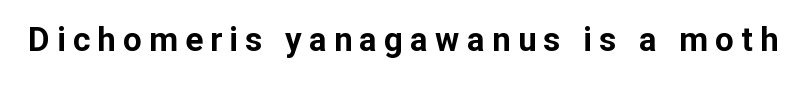
The image shows 33 px bold sans-serif type, upright; set unusually wide letter spacing (+0.22 em), not underlined; low stroke contrast and a medium x-height.
